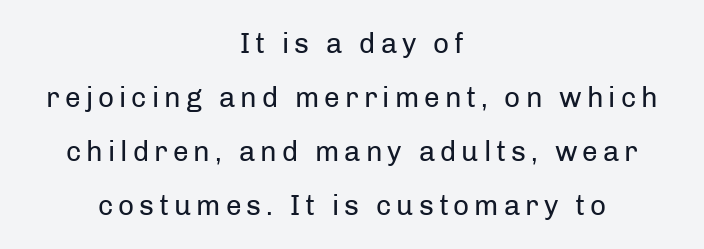
{"serif": "no", "italic": "no", "bold": "no", "weight": "regular", "width": "normal", "stroke_contrast": "low", "x_height": "medium", "monospaced": "no", "underline": "no", "align": "center", "line_spacing": "loose", "line_spacing_ratio": 1.93, "glyph_px": 28}
